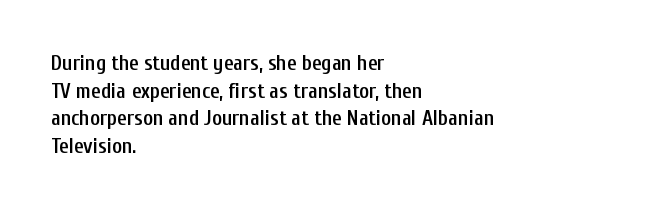
These words are printed semibold, heavier than regular yet not bold. Does the lettering tilt? It doesn't — this is upright. The area under the type is left untouched. Alignment: flush left.
